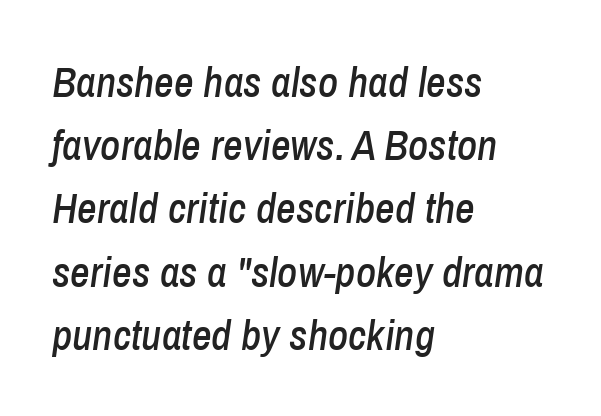
{"italic": "yes", "lean": "right", "slant_degrees": 8, "width": "condensed", "stroke_contrast": "low", "x_height": "medium", "monospaced": "no", "underline": "no", "align": "left", "line_spacing": "normal", "line_spacing_ratio": 1.47, "letter_spacing": "normal", "letter_spacing_em": 0.0, "glyph_px": 43}
